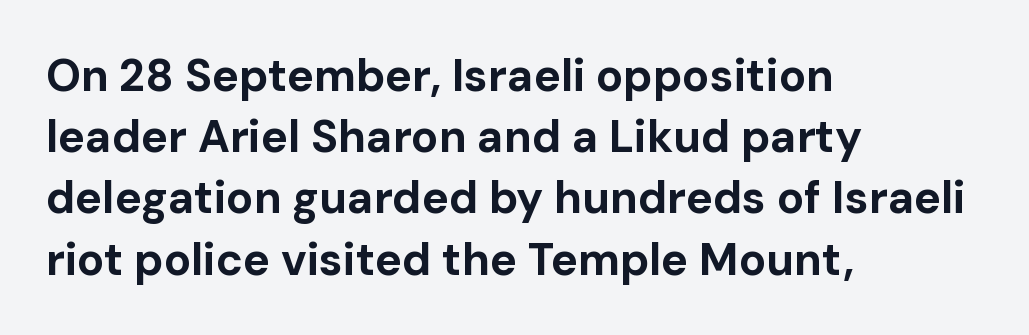
{"serif": "no", "italic": "no", "bold": "yes", "weight": "bold", "width": "normal", "stroke_contrast": "low", "x_height": "medium", "monospaced": "no", "underline": "no", "align": "left", "line_spacing": "normal", "line_spacing_ratio": 1.36, "letter_spacing": "normal", "letter_spacing_em": 0.0, "glyph_px": 45}
